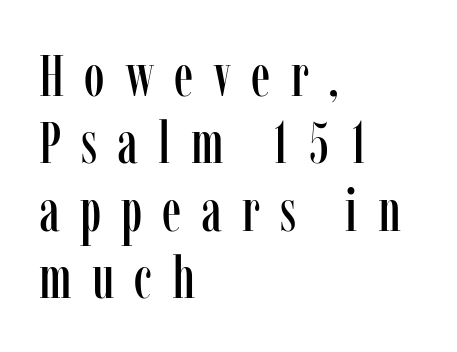
{"serif": "yes", "italic": "no", "width": "condensed", "stroke_contrast": "low", "x_height": "medium", "monospaced": "no", "underline": "no", "align": "left", "line_spacing": "tight", "line_spacing_ratio": 1.14, "letter_spacing": "wide", "letter_spacing_em": 0.34, "glyph_px": 59}
